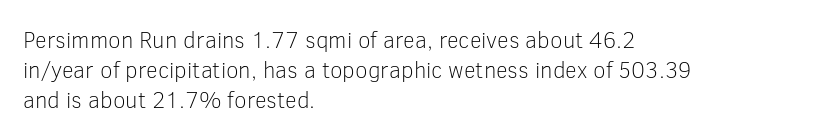
Q: Is the text bold? A: No.
Q: Is the text italic (slanted)? A: No, it is upright.
Q: Is the text underlined? A: No.
Q: How is the paragraph aligned? A: Left-aligned.
Q: Is the spacing between letters normal or unusually wide? A: Normal.
Q: Is the spacing between lines tight, normal or loose? A: Normal.
